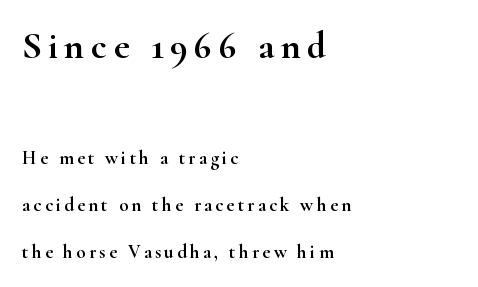
Q: Is the text italic (slanted)? A: No, it is upright.
Q: Is the typeface a serif or a sans-serif typeface? A: Serif.
Q: Is the text underlined? A: No.
Q: How is the paragraph aligned? A: Left-aligned.
Q: Is the spacing between lines tight, normal or loose? A: Loose.
Q: Which block of text is set in a larger size, the first (top) or the second (bottom)? A: The first (top) one.
Q: Width (condensed, normal, or wide)? A: Wide.
Q: Stroke contrast? A: High.
Q: x-height? A: Small.
Q: Monospaced? A: No.
